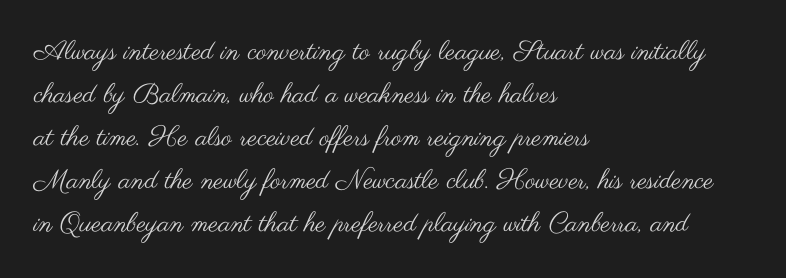
Line beginnings align vertically; line endings do not. No chunkiness to these letters — they're not bold. Default kerning and tracking; the words read as compact shapes.
